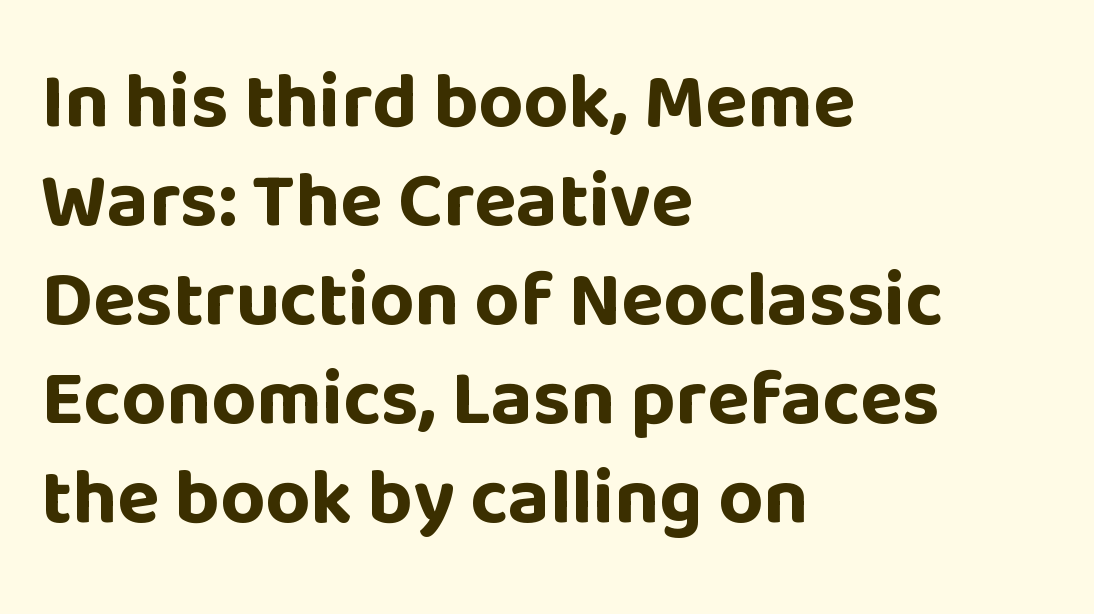
Q: Is the text bold? A: Yes.
Q: Is the text italic (slanted)? A: No, it is upright.
Q: Is the typeface a serif or a sans-serif typeface? A: Sans-serif.
Q: Is the text underlined? A: No.
Q: How is the paragraph aligned? A: Left-aligned.
Q: Is the spacing between letters normal or unusually wide? A: Normal.
Q: Is the spacing between lines tight, normal or loose? A: Normal.
Q: Width (condensed, normal, or wide)? A: Normal.
Q: Stroke contrast? A: Low.
Q: x-height? A: Large.
Q: Monospaced? A: No.
